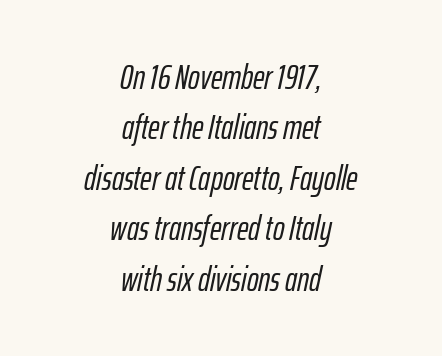
{"italic": "yes", "lean": "right", "slant_degrees": 12, "width": "condensed", "stroke_contrast": "low", "x_height": "medium", "monospaced": "no", "underline": "no", "align": "center", "line_spacing": "normal", "line_spacing_ratio": 1.44, "letter_spacing": "normal", "letter_spacing_em": 0.0, "glyph_px": 35}
